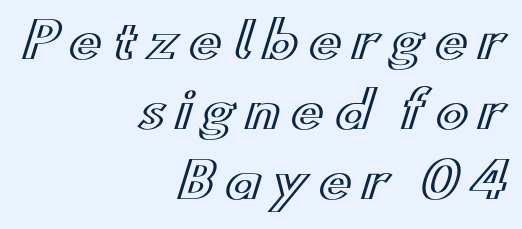
{"width": "wide", "x_height": "small", "monospaced": "no", "underline": "no", "align": "right", "line_spacing": "normal", "line_spacing_ratio": 1.43, "letter_spacing": "wide", "letter_spacing_em": 0.21, "glyph_px": 49}
